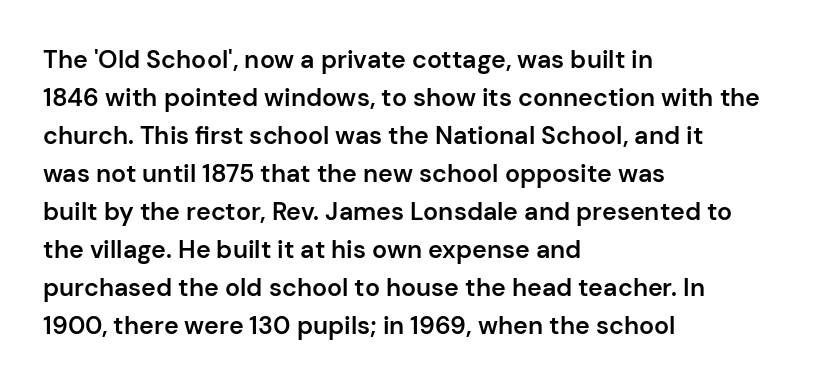
{"italic": "no", "bold": "semi", "underline": "no", "align": "left", "line_spacing": "normal", "line_spacing_ratio": 1.52, "letter_spacing": "normal", "letter_spacing_em": 0.0, "glyph_px": 25}
